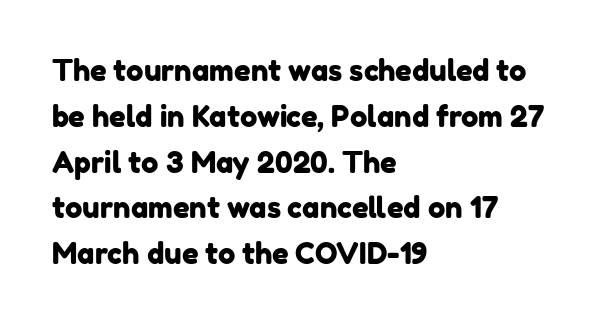
Q: Is the typeface a serif or a sans-serif typeface? A: Sans-serif.
Q: Is the text underlined? A: No.
Q: How is the paragraph aligned? A: Left-aligned.
Q: Is the spacing between letters normal or unusually wide? A: Normal.
Q: Is the spacing between lines tight, normal or loose? A: Normal.
Q: Width (condensed, normal, or wide)? A: Normal.
Q: Stroke contrast? A: Low.
Q: x-height? A: Medium.
Q: Monospaced? A: No.
